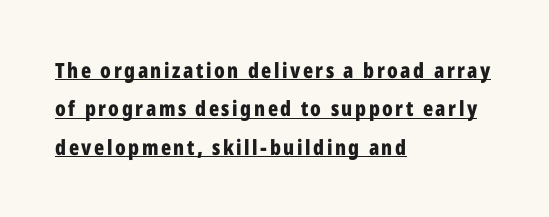
{"italic": "no", "bold": "yes", "underline": "yes", "align": "left", "line_spacing_ratio": 1.83, "glyph_px": 21}
